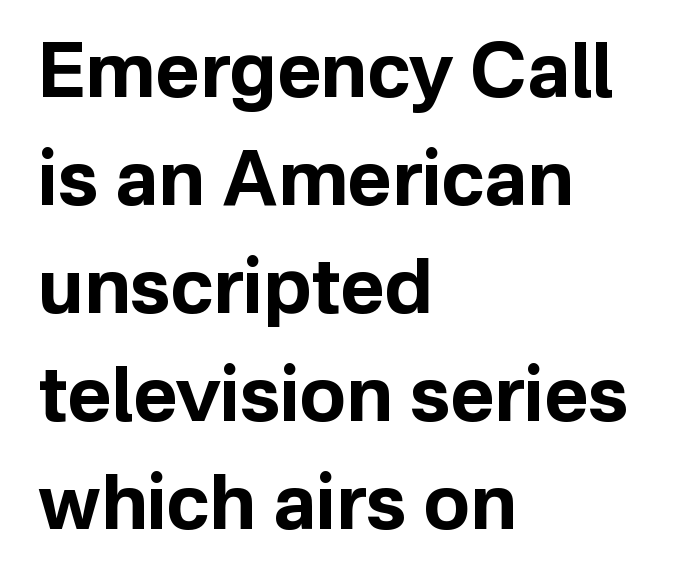
Note the varied advance widths — an 'i' is clearly narrower than an 'm'. Clear beneath every line of the passage. Words appear dense and cohesive because spacing is normal. A student would call this left alignment; a typographer would say flush left, rag right. Every stem runs plumb, perpendicular to the baseline.
